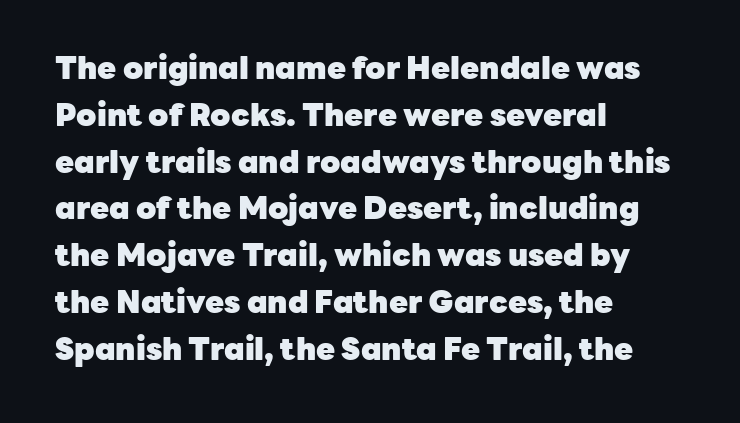
{"serif": "no", "italic": "no", "bold": "yes", "weight": "heavy", "width": "normal", "stroke_contrast": "low", "x_height": "medium", "monospaced": "no", "underline": "no", "align": "left", "line_spacing": "normal", "line_spacing_ratio": 1.51, "letter_spacing": "normal", "letter_spacing_em": 0.0, "glyph_px": 31}
